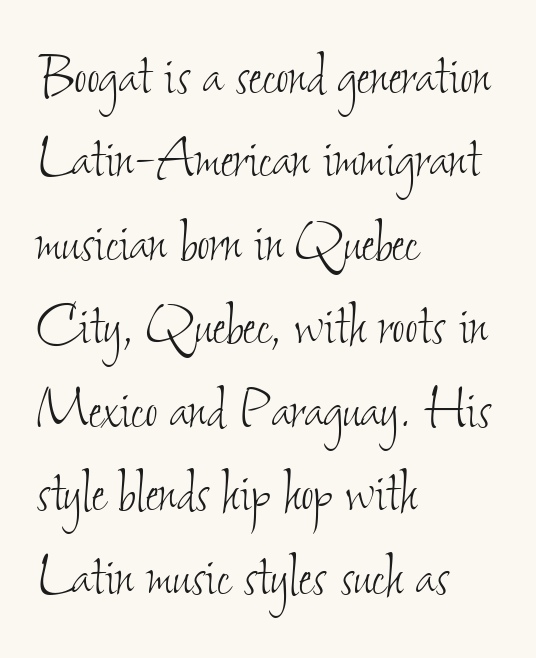
Beneath every word, the page is bare. The letters advance in unequal steps, a hallmark of proportional type. Notice how the passage keeps a crisp vertical edge on the left only. These lines keep a tight, regular rhythm from letter to letter.
